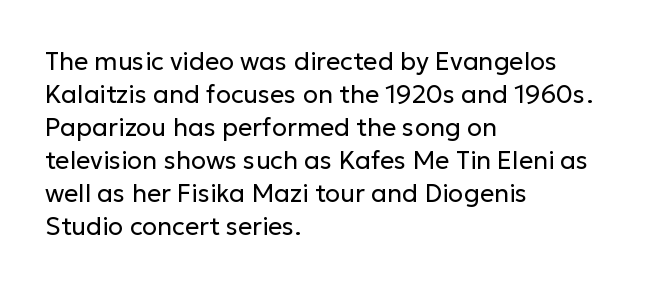
The image shows 25 px text type, upright; set left-aligned, normal line spacing (1.32x), normal letter spacing, not underlined.
